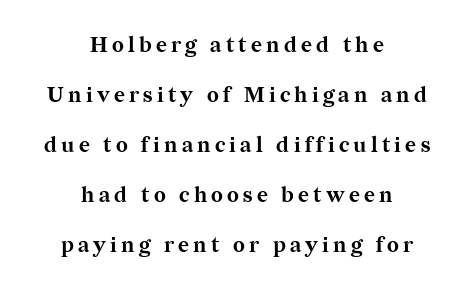
The image shows 21 px bold type, upright; set centered, loose line spacing (2.38x), unusually wide letter spacing (+0.2 em), not underlined.
